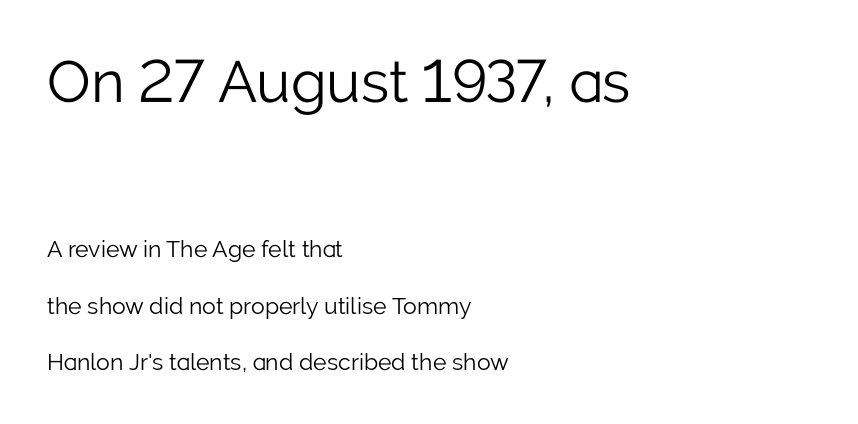
{"serif": "no", "italic": "no", "bold": "no", "weight": "light", "width": "normal", "stroke_contrast": "low", "x_height": "medium", "monospaced": "no", "underline": "no", "align": "left", "line_spacing": "loose", "line_spacing_ratio": 2.45, "letter_spacing": "normal", "letter_spacing_em": 0.0, "larger_block": "first", "size_ratio": 2.52, "glyph_px": 58}
